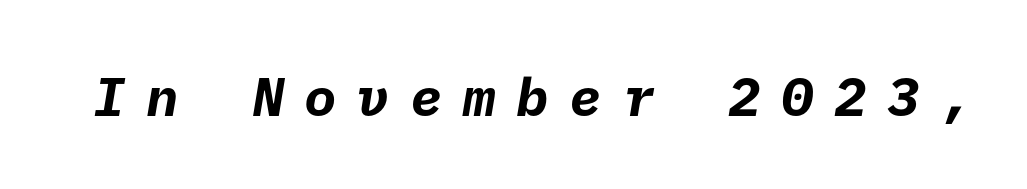
Does the weight exceed regular? Yes, all the way to bold. What stands out about the letter spacing? Its width — letters are far apart. I'd call this a sans setting — the letters go barefoot. A bare baseline throughout the passage.
